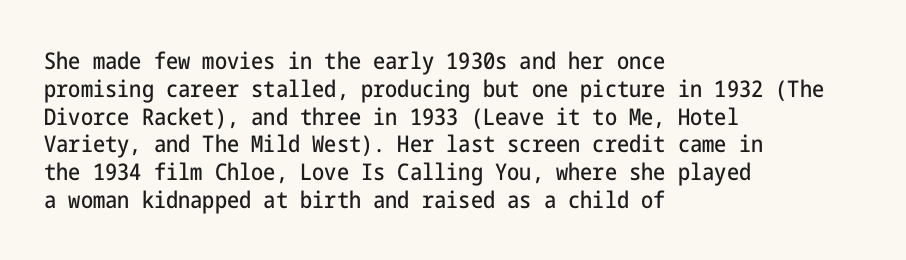
Here the glyphs are tracked normally, forming tight word shapes. The specimen omits any rule beneath the text block's lines. Vertical strokes here are truly vertical. The lines in this sample share a left origin and differ only in where they stop.
